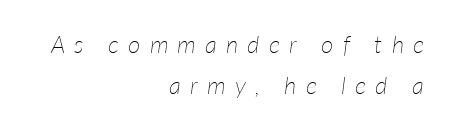
The image shows 24 px text type, italic (leaning right); set right-aligned, normal line spacing (1.69x), unusually wide letter spacing (+0.38 em), not underlined.
